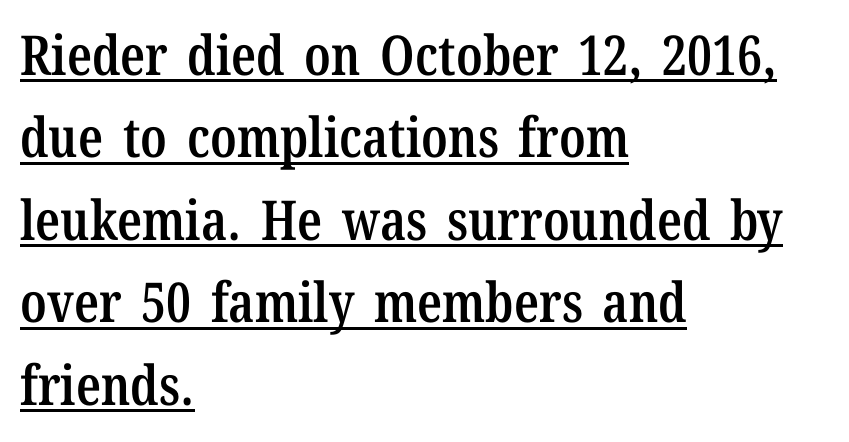
Q: Is the text bold? A: Semi-bold.
Q: Is the text italic (slanted)? A: No, it is upright.
Q: Is the typeface a serif or a sans-serif typeface? A: Serif.
Q: Is the text underlined? A: Yes.
Q: How is the paragraph aligned? A: Left-aligned.
Q: Is the spacing between letters normal or unusually wide? A: Normal.
Q: Is the spacing between lines tight, normal or loose? A: Normal.
Q: Width (condensed, normal, or wide)? A: Condensed.
Q: Stroke contrast? A: Low.
Q: x-height? A: Medium.
Q: Monospaced? A: No.
